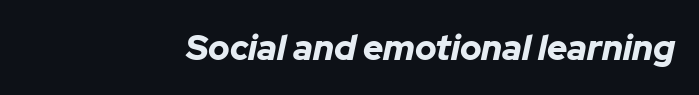
Quick note: underline off. The tracking reads as untouched default to a designer's eye. This is oblique type, the kind used for emphasis or titles. Character widths vary here, with narrow letters taking less room than wide ones.
